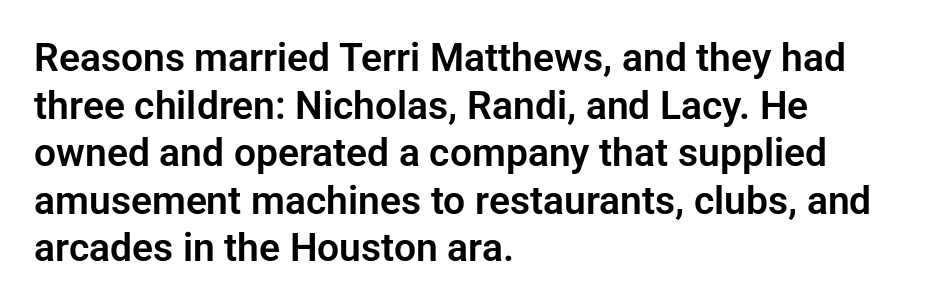
The image shows 39 px sans-serif type, upright; set left-aligned, line spacing 1.22x, normal letter spacing, not underlined; low stroke contrast and a medium x-height.
